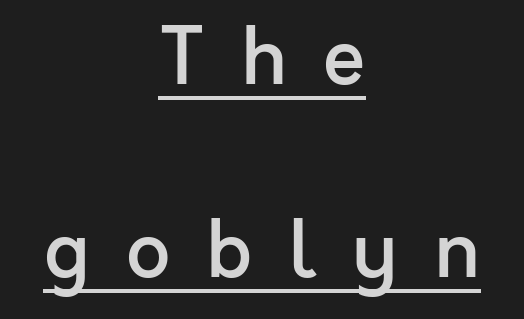
{"serif": "no", "italic": "no", "bold": "semi", "weight": "semibold", "width": "normal", "x_height": "medium", "monospaced": "no", "underline": "yes", "align": "center", "line_spacing": "loose", "line_spacing_ratio": 2.48, "letter_spacing": "wide", "letter_spacing_em": 0.46, "glyph_px": 78}
